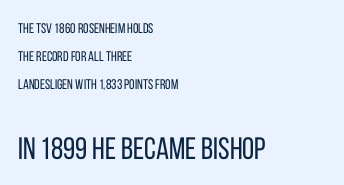
The image shows 31 px regular-weight, condensed sans-serif type, upright; set left-aligned, loose line spacing (2.0x), normal letter spacing, not underlined; the second (bottom) block is 2.21x larger; low stroke contrast and a large x-height.
